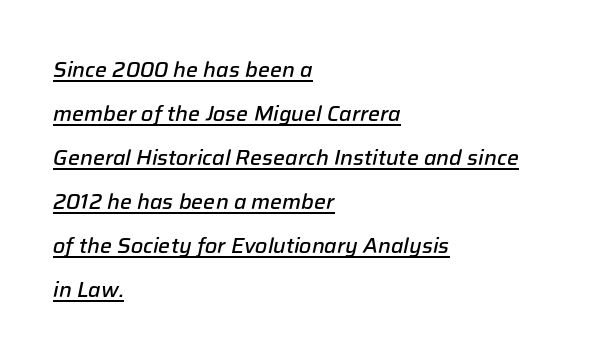
Q: Is the text bold? A: Semi-bold.
Q: Is the text italic (slanted)? A: Yes, it leans right by about 12 degrees.
Q: Is the text underlined? A: Yes.
Q: How is the paragraph aligned? A: Left-aligned.
Q: Is the spacing between letters normal or unusually wide? A: Normal.
Q: Is the spacing between lines tight, normal or loose? A: Loose.
